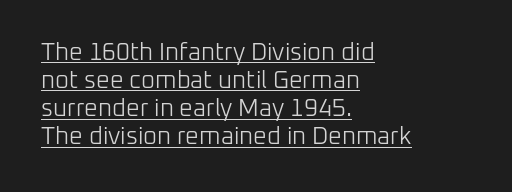
{"italic": "no", "bold": "no", "underline": "yes", "align": "left", "line_spacing_ratio": 1.17, "letter_spacing": "normal", "letter_spacing_em": 0.0, "glyph_px": 24}
